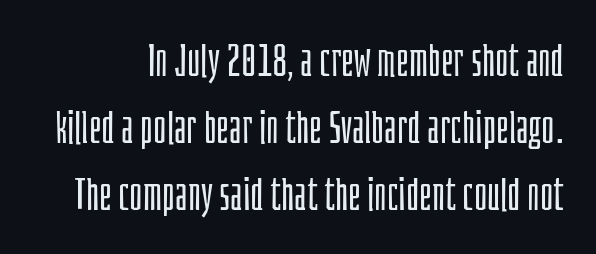
The image shows 45 px light, condensed sans-serif type, upright; set normal line spacing (1.49x), normal letter spacing, not underlined; low stroke contrast and a large x-height.
